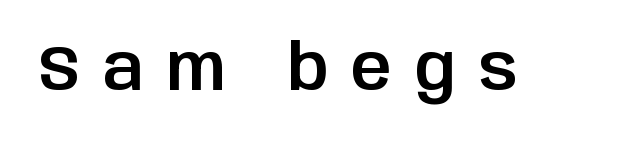
Q: Is the text italic (slanted)? A: No, it is upright.
Q: Is the typeface a serif or a sans-serif typeface? A: Sans-serif.
Q: Is the text underlined? A: No.
Q: Is the spacing between letters normal or unusually wide? A: Unusually wide.
Q: Width (condensed, normal, or wide)? A: Normal.
Q: Stroke contrast? A: Low.
Q: x-height? A: Large.
Q: Monospaced? A: No.
